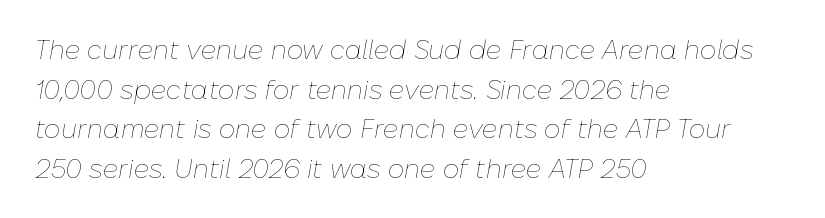
This rendering uses left alignment, leaving the right contour irregular. The tracking reads as untouched default to a designer's eye. Lines of text with bare space underneath. Reading down the column, the eye jumps a familiar distance to each next line. An italicized treatment has been applied to the whole sample.
